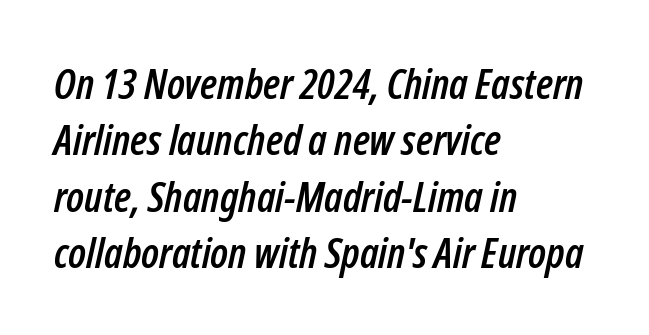
Anything drawn beneath the words? Only blank space. The letters advance in unequal steps, a hallmark of proportional type. How are the letters spaced? Ordinarily, with no added tracking. The ragged edge is on the right, which tells us the setting is flush left. Is there much room between lines? A standard amount, neither cramped nor airy. There's an unmistakable incline to the writing here.
